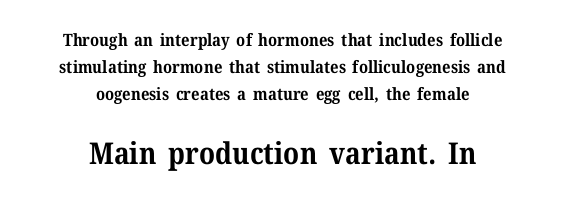
The image shows 30 px bold serif type, upright; set centered, normal line spacing (1.59x), normal letter spacing, not underlined; the second (bottom) block is 1.76x larger; medium stroke contrast and a medium x-height.
